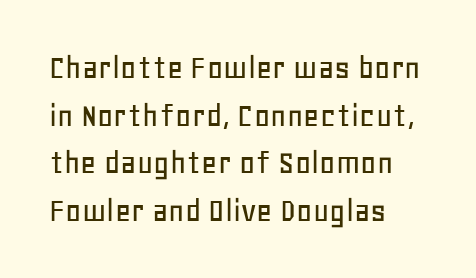
The image shows 35 px sans-serif type, upright; set left-aligned, normal line spacing (1.36x), normal letter spacing, not underlined; low stroke contrast and a large x-height.
